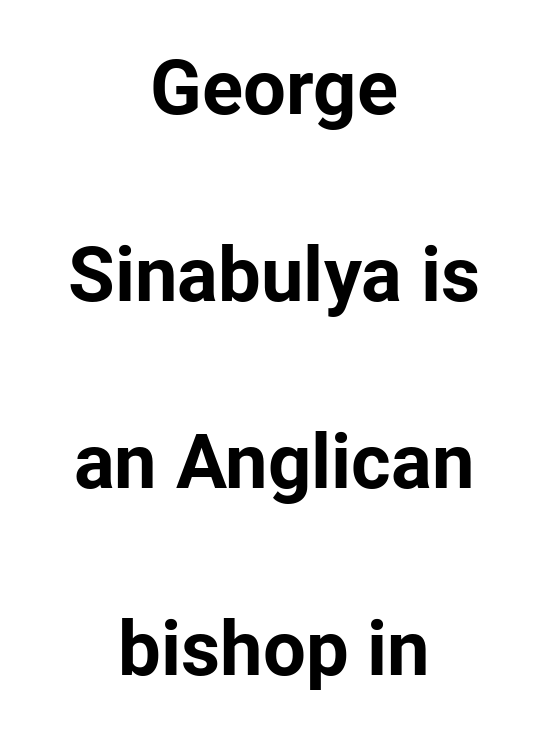
Rendered with straight, roman letterforms. No word sits above an underline. Compared with a flush-left layout, this one balances lines on the center instead. Note the varied advance widths — an 'i' is clearly narrower than an 'm'. Font category for this specimen: sans-serif. These lines stand farther apart than default settings would place them.
